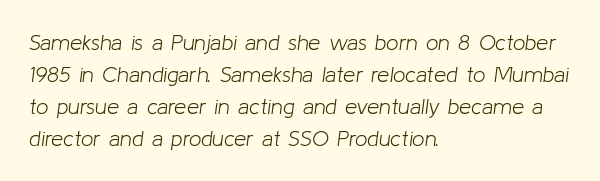
Would a proofreader flag this as italicized? Yes. Rows of type keep a routine distance in the vertical direction. Compared with a centered layout, this one pins lines to the left instead. The baseline area is clear. The font sits on the lighter half of the weight spectrum, regular included. The passage shown has conventional tracking throughout.
